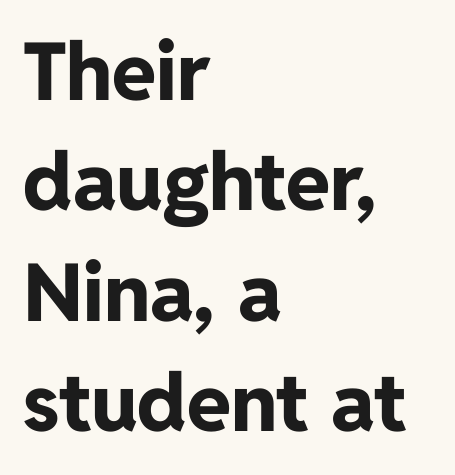
Q: Is the text bold? A: Yes.
Q: Is the text italic (slanted)? A: No, it is upright.
Q: Is the typeface a serif or a sans-serif typeface? A: Sans-serif.
Q: Is the text underlined? A: No.
Q: How is the paragraph aligned? A: Left-aligned.
Q: Is the spacing between letters normal or unusually wide? A: Normal.
Q: Is the spacing between lines tight, normal or loose? A: Normal.
Q: Width (condensed, normal, or wide)? A: Normal.
Q: Stroke contrast? A: Low.
Q: x-height? A: Medium.
Q: Monospaced? A: No.
